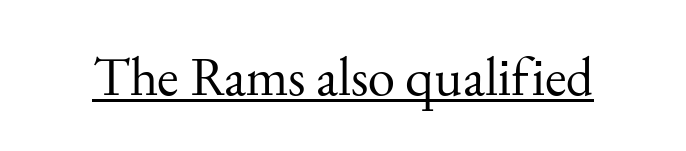
The image shows 55 px regular-weight serif type, upright; set normal letter spacing, underlined; medium stroke contrast and a small x-height.
